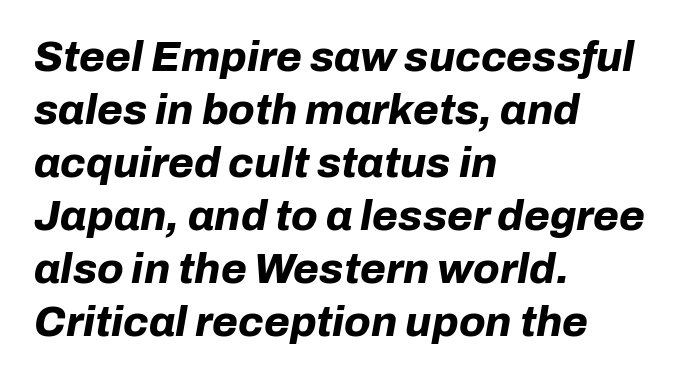
If you drew a ruler down the left edge, every line would touch it. In terms of leading, this rendering sits right in the middle. Proportional: the letters do not fall into vertical columns. The foot of each line stays bare and open. What weight is shown? A full bold with thick strokes. The axis of the letterforms is tilted away from vertical.
